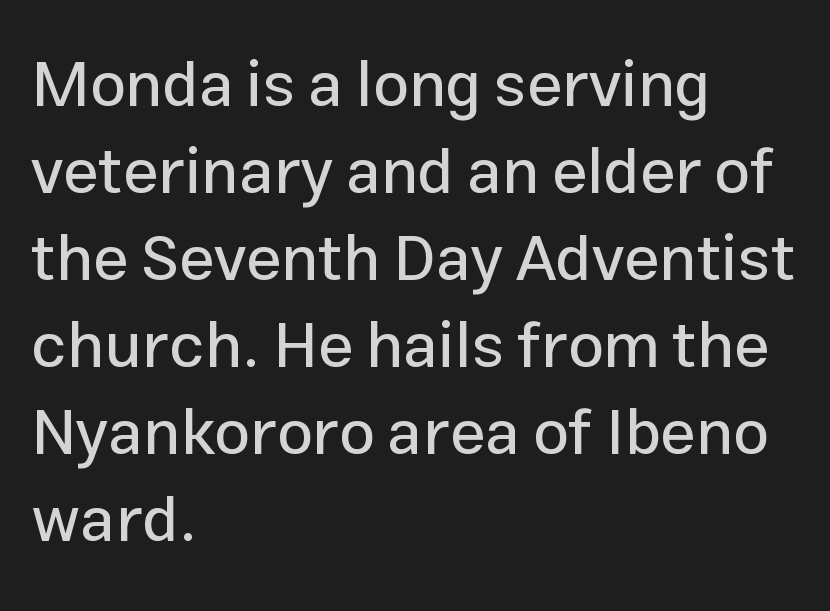
{"serif": "no", "italic": "no", "width": "normal", "stroke_contrast": "low", "x_height": "medium", "monospaced": "no", "underline": "no", "align": "left", "line_spacing": "normal", "line_spacing_ratio": 1.36, "letter_spacing": "normal", "letter_spacing_em": 0.0, "glyph_px": 64}
